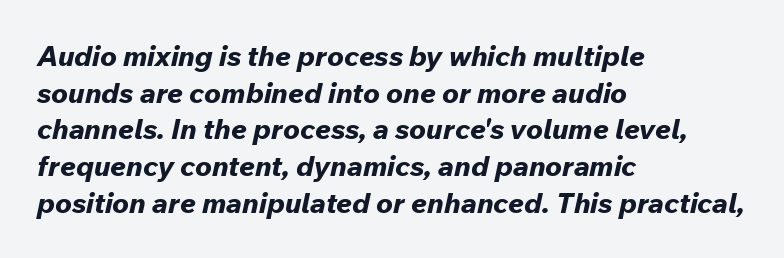
The image shows 28 px bold type, italic (leaning right); set left-aligned, normal line spacing (1.31x), normal letter spacing, not underlined; low stroke contrast and a medium x-height.
